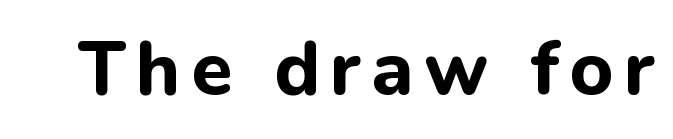
Q: Is the text bold? A: Yes.
Q: Is the text italic (slanted)? A: No, it is upright.
Q: Is the typeface a serif or a sans-serif typeface? A: Sans-serif.
Q: Is the text underlined? A: No.
Q: Width (condensed, normal, or wide)? A: Normal.
Q: Stroke contrast? A: Low.
Q: x-height? A: Medium.
Q: Monospaced? A: No.
